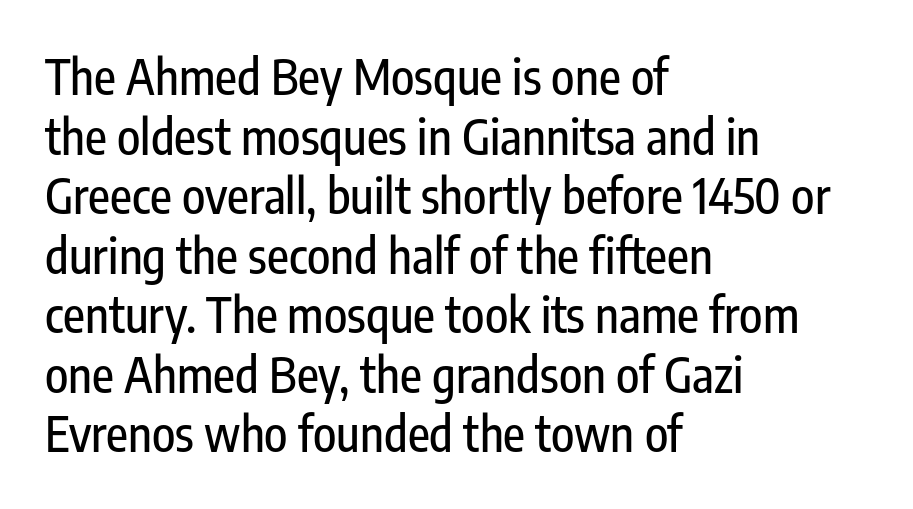
{"serif": "no", "italic": "no", "width": "condensed", "stroke_contrast": "low", "x_height": "medium", "monospaced": "no", "underline": "no", "align": "left", "line_spacing_ratio": 1.24, "letter_spacing": "normal", "letter_spacing_em": 0.0, "glyph_px": 48}
